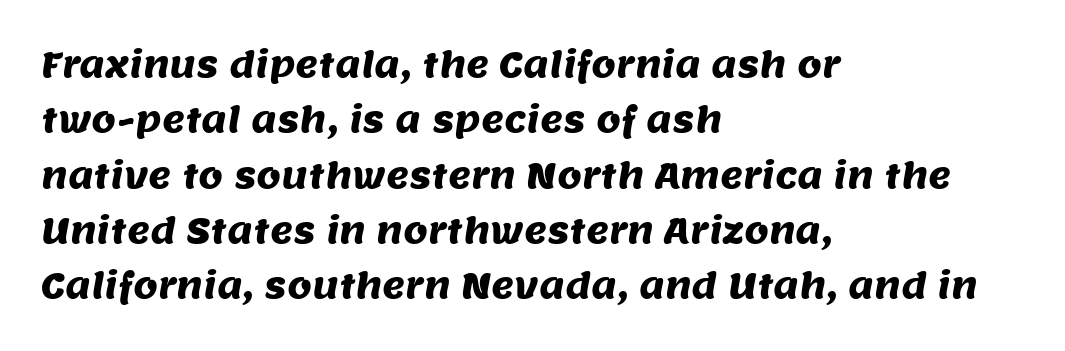
{"serif": "no", "width": "normal", "stroke_contrast": "medium", "x_height": "large", "monospaced": "no", "underline": "no", "align": "left", "line_spacing": "normal", "line_spacing_ratio": 1.58, "letter_spacing": "normal", "letter_spacing_em": 0.0, "glyph_px": 35}
